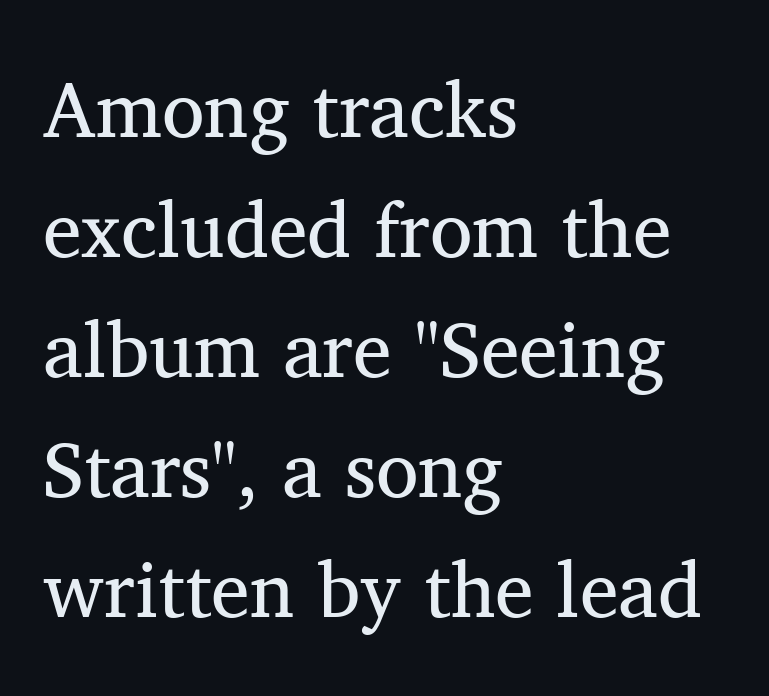
The image shows 78 px regular-weight serif type, upright; set left-aligned, normal line spacing (1.54x), normal letter spacing, not underlined; medium stroke contrast and a medium x-height.
